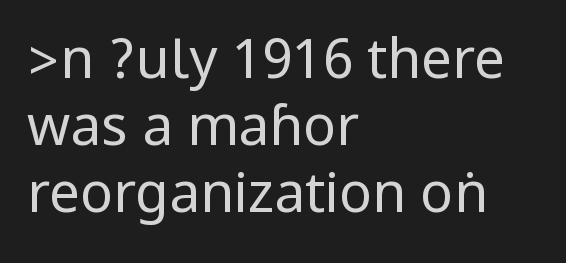
Q: Is the text bold? A: No.
Q: Is the text italic (slanted)? A: No, it is upright.
Q: Is the typeface a serif or a sans-serif typeface? A: Sans-serif.
Q: Is the text underlined? A: No.
Q: How is the paragraph aligned? A: Left-aligned.
Q: Is the spacing between letters normal or unusually wide? A: Normal.
Q: Width (condensed, normal, or wide)? A: Condensed.
Q: Stroke contrast? A: Low.
